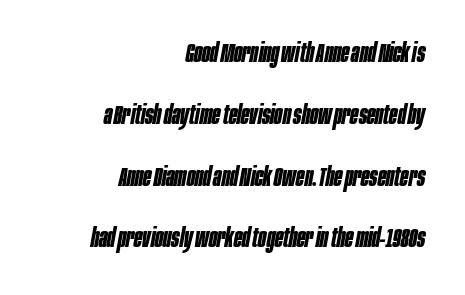
{"italic": "yes", "lean": "right", "slant_degrees": 10, "bold": "yes", "underline": "no", "align": "right", "line_spacing": "loose", "line_spacing_ratio": 2.29, "letter_spacing": "normal", "letter_spacing_em": 0.0, "glyph_px": 27}
